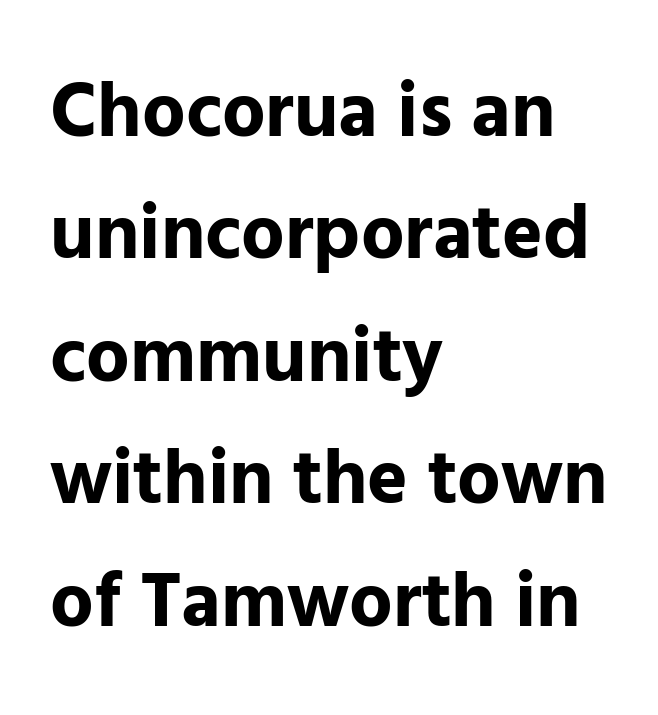
Q: Is the text bold? A: Yes.
Q: Is the text italic (slanted)? A: No, it is upright.
Q: Is the typeface a serif or a sans-serif typeface? A: Sans-serif.
Q: Is the text underlined? A: No.
Q: How is the paragraph aligned? A: Left-aligned.
Q: Is the spacing between letters normal or unusually wide? A: Normal.
Q: Is the spacing between lines tight, normal or loose? A: Normal.
Q: Width (condensed, normal, or wide)? A: Normal.
Q: Stroke contrast? A: Low.
Q: x-height? A: Medium.
Q: Monospaced? A: No.
